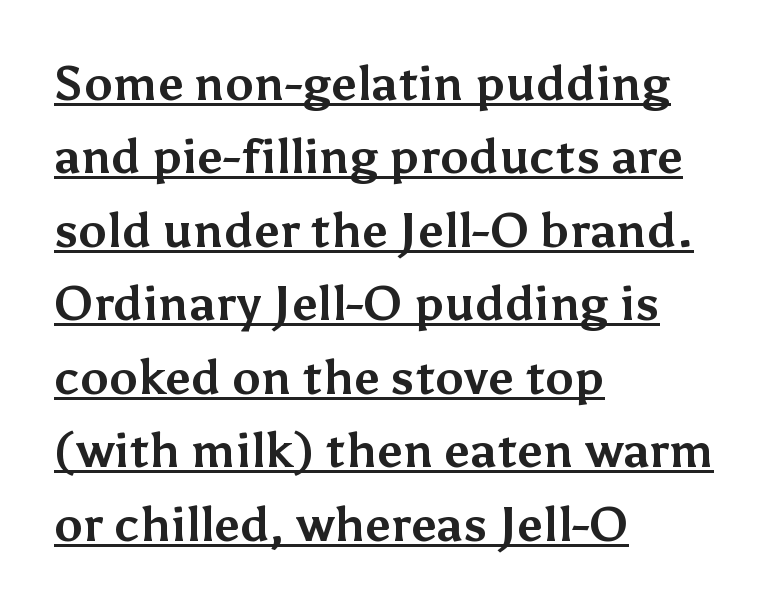
{"serif": "no", "italic": "no", "bold": "yes", "weight": "bold", "width": "normal", "stroke_contrast": "medium", "x_height": "medium", "monospaced": "no", "underline": "yes", "align": "left", "line_spacing": "normal", "line_spacing_ratio": 1.53, "letter_spacing": "normal", "letter_spacing_em": 0.0, "glyph_px": 48}
